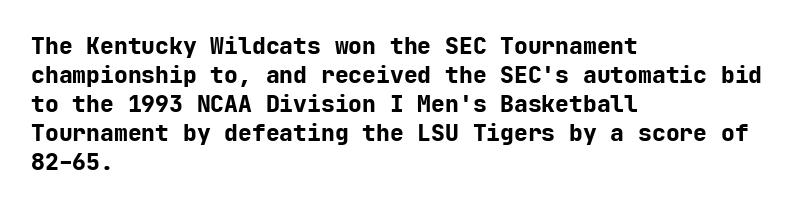
{"italic": "no", "bold": "yes", "underline": "no", "align": "left", "line_spacing": "normal", "line_spacing_ratio": 1.26, "letter_spacing": "normal", "letter_spacing_em": 0.0, "glyph_px": 23}
